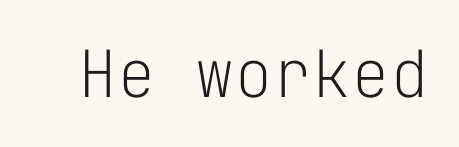
The image shows 65 px light sans-serif type, upright, monospaced; set normal letter spacing, not underlined; low stroke contrast and a medium x-height.
